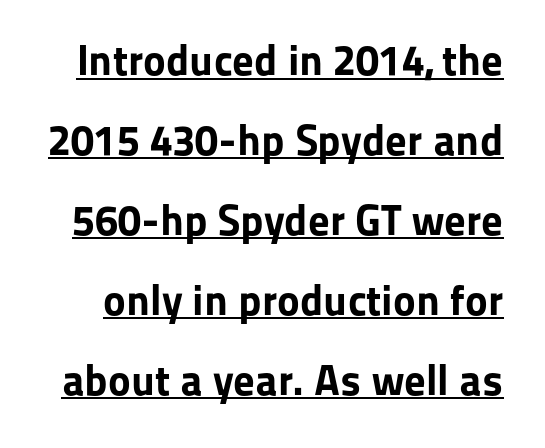
{"serif": "no", "italic": "no", "bold": "yes", "weight": "bold", "width": "normal", "stroke_contrast": "low", "x_height": "medium", "monospaced": "no", "underline": "yes", "line_spacing_ratio": 1.86, "letter_spacing": "normal", "letter_spacing_em": 0.0, "glyph_px": 43}
